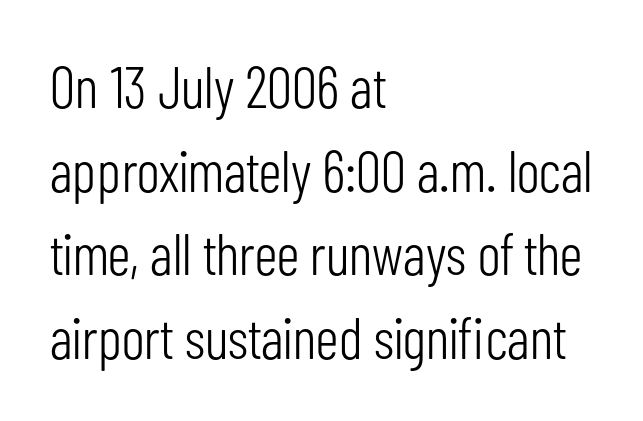
Q: Is the text bold? A: No.
Q: Is the text italic (slanted)? A: No, it is upright.
Q: Is the typeface a serif or a sans-serif typeface? A: Sans-serif.
Q: Is the text underlined? A: No.
Q: How is the paragraph aligned? A: Left-aligned.
Q: Is the spacing between letters normal or unusually wide? A: Normal.
Q: Is the spacing between lines tight, normal or loose? A: Normal.
Q: Width (condensed, normal, or wide)? A: Condensed.
Q: Stroke contrast? A: Low.
Q: x-height? A: Medium.
Q: Monospaced? A: No.
